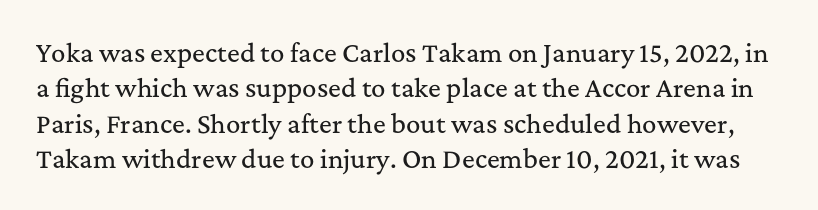
The image shows 24 px text type, upright; set normal line spacing (1.47x), normal letter spacing, not underlined.
